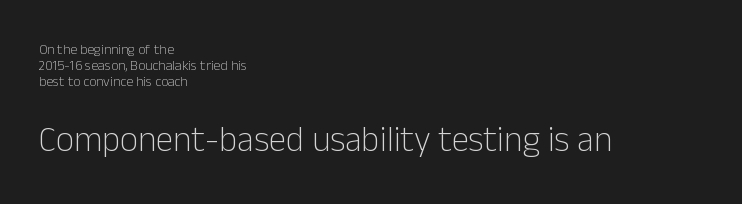
Here the designer chose a conventional face with non-uniform glyph widths. Rendered with straight, roman letterforms. The rendering shows plain stroke endings on the letterforms — a sans-serif design. The paragraph shown leans on its left margin.
